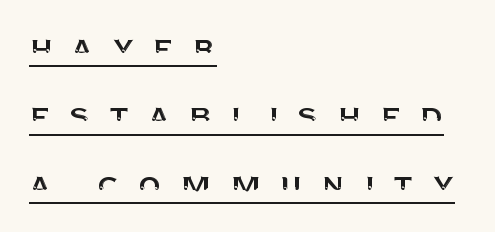
The image shows 37 px sans-serif type, upright; set left-aligned, line spacing 1.85x, unusually wide letter spacing (+0.49 em), underlined; medium stroke contrast and a large x-height.
